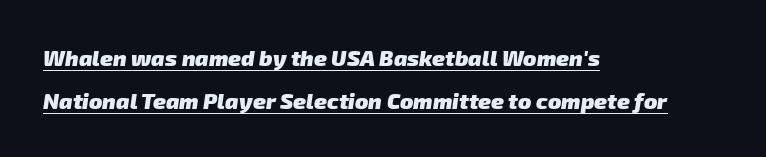
{"bold": "yes", "underline": "yes", "align": "left", "line_spacing": "loose", "line_spacing_ratio": 1.96, "letter_spacing": "normal", "letter_spacing_em": 0.0, "glyph_px": 22}
